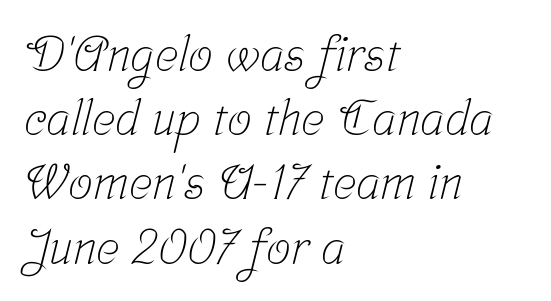
The image shows 49 px light, condensed serif type; set left-aligned, normal line spacing (1.31x), normal letter spacing, not underlined; low stroke contrast and a medium x-height.
